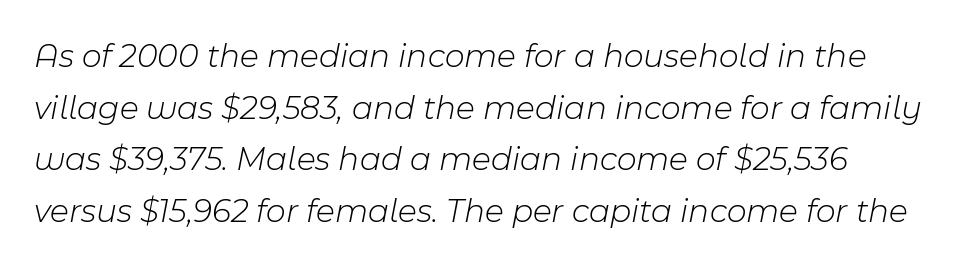
Q: Is the text bold? A: No.
Q: Is the text italic (slanted)? A: Yes, it leans right by about 11 degrees.
Q: Is the text underlined? A: No.
Q: Is the spacing between letters normal or unusually wide? A: Normal.
Q: Is the spacing between lines tight, normal or loose? A: Normal.
Q: Width (condensed, normal, or wide)? A: Normal.
Q: Stroke contrast? A: Low.
Q: x-height? A: Medium.
Q: Monospaced? A: No.
